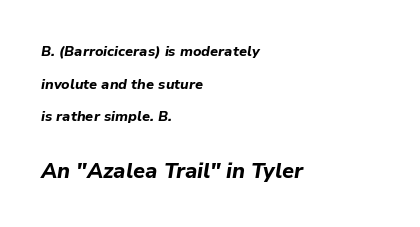
{"italic": "yes", "lean": "right", "slant_degrees": 9, "bold": "yes", "underline": "no", "align": "left", "line_spacing": "loose", "line_spacing_ratio": 2.33, "letter_spacing": "normal", "letter_spacing_em": 0.0, "larger_block": "second", "size_ratio": 1.5, "glyph_px": 21}
